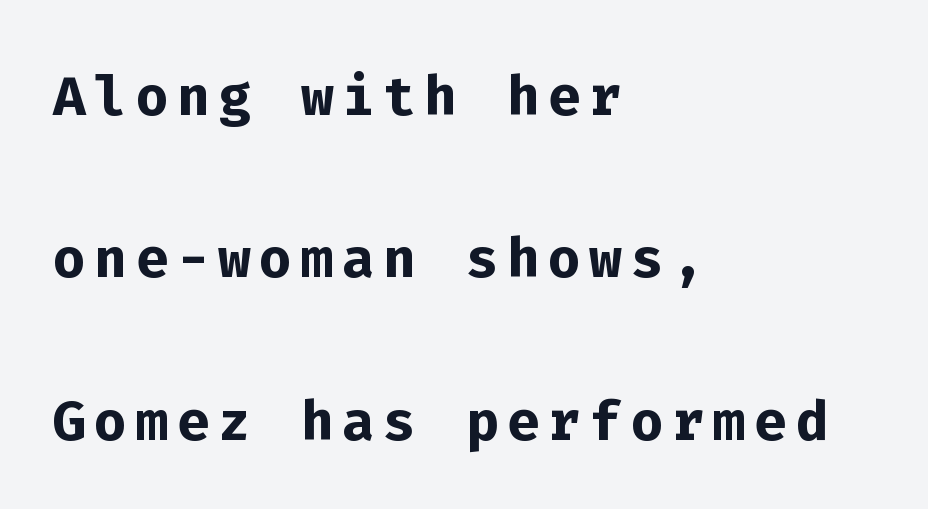
Q: Is the text bold? A: Yes.
Q: Is the text italic (slanted)? A: No, it is upright.
Q: Is the typeface a serif or a sans-serif typeface? A: Sans-serif.
Q: Is the text underlined? A: No.
Q: How is the paragraph aligned? A: Left-aligned.
Q: Is the spacing between lines tight, normal or loose? A: Loose.
Q: Width (condensed, normal, or wide)? A: Normal.
Q: Stroke contrast? A: Low.
Q: x-height? A: Medium.
Q: Monospaced? A: Yes.
